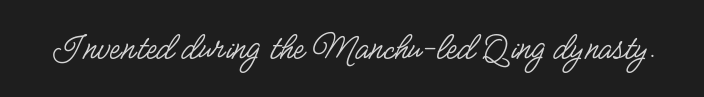
Note the varied advance widths — an 'i' is clearly narrower than an 'm'. Examine the stroke ends and you'll find no serifs. There is no visible air inserted between adjacent glyphs. Compared with a typical body face, this is equally light or lighter still. A bare baseline throughout the passage.
